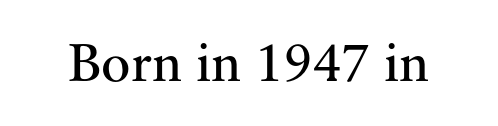
Q: Is the text bold? A: No.
Q: Is the text italic (slanted)? A: No, it is upright.
Q: Is the typeface a serif or a sans-serif typeface? A: Serif.
Q: Is the text underlined? A: No.
Q: Is the spacing between letters normal or unusually wide? A: Normal.
Q: Width (condensed, normal, or wide)? A: Normal.
Q: Stroke contrast? A: Medium.
Q: x-height? A: Small.
Q: Monospaced? A: No.
